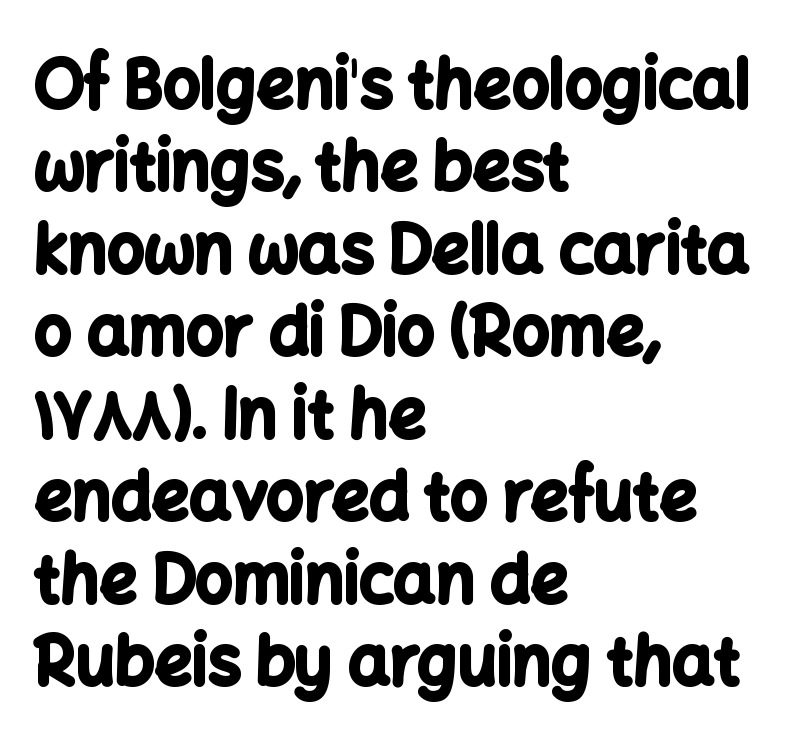
The typesetting leans heavy: a genuine bold. Typeset ragged right — the left edge is the straight one. The line-height multiplier appears to be the usual default. Here the designer chose a conventional face with non-uniform glyph widths. The text was rendered using a sans face with plain stroke endings.
